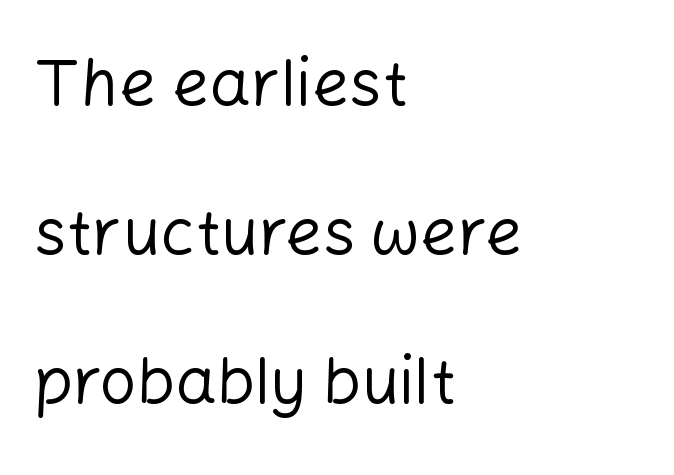
Q: Is the text bold? A: No.
Q: Is the text italic (slanted)? A: No, it is upright.
Q: Is the typeface a serif or a sans-serif typeface? A: Sans-serif.
Q: Is the text underlined? A: No.
Q: How is the paragraph aligned? A: Left-aligned.
Q: Is the spacing between letters normal or unusually wide? A: Normal.
Q: Is the spacing between lines tight, normal or loose? A: Loose.
Q: Width (condensed, normal, or wide)? A: Normal.
Q: Stroke contrast? A: Low.
Q: x-height? A: Medium.
Q: Monospaced? A: No.
